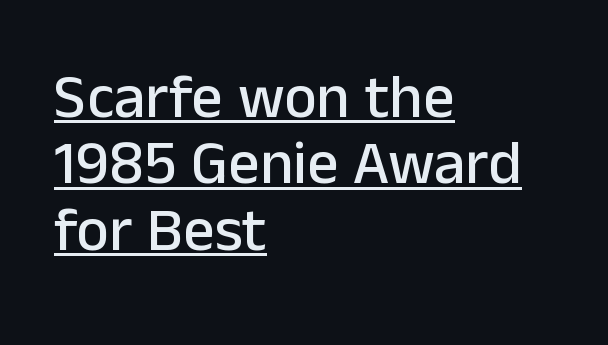
The image shows 62 px sans-serif type, upright; set left-aligned, tight line spacing (1.07x), normal letter spacing, underlined; low stroke contrast and a medium x-height.
